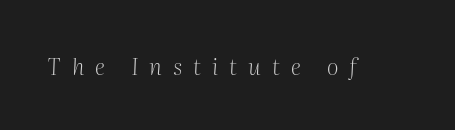
Q: Is the text bold? A: No.
Q: Is the text italic (slanted)? A: Yes, it leans right by about 2 degrees.
Q: Is the text underlined? A: No.
Q: Is the spacing between letters normal or unusually wide? A: Unusually wide.
